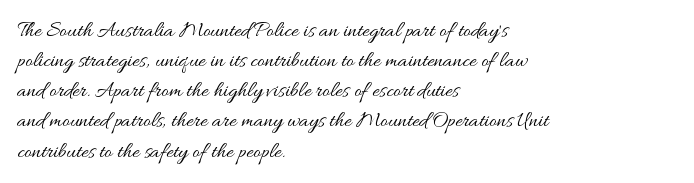
Q: Is the text bold? A: No.
Q: Is the text italic (slanted)? A: Yes.
Q: Is the text underlined? A: No.
Q: How is the paragraph aligned? A: Left-aligned.
Q: Is the spacing between letters normal or unusually wide? A: Normal.
Q: Is the spacing between lines tight, normal or loose? A: Normal.
